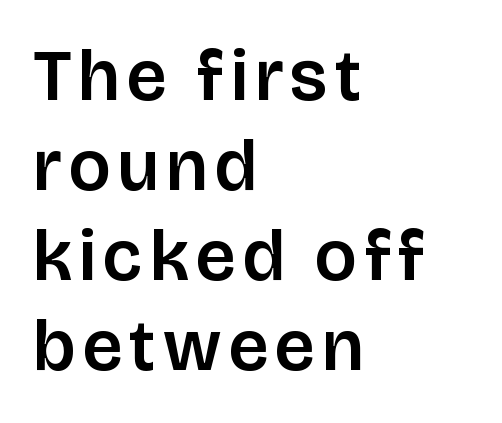
The image shows 72 px sans-serif type, upright; set left-aligned, normal line spacing (1.25x), not underlined; low stroke contrast and a large x-height.
